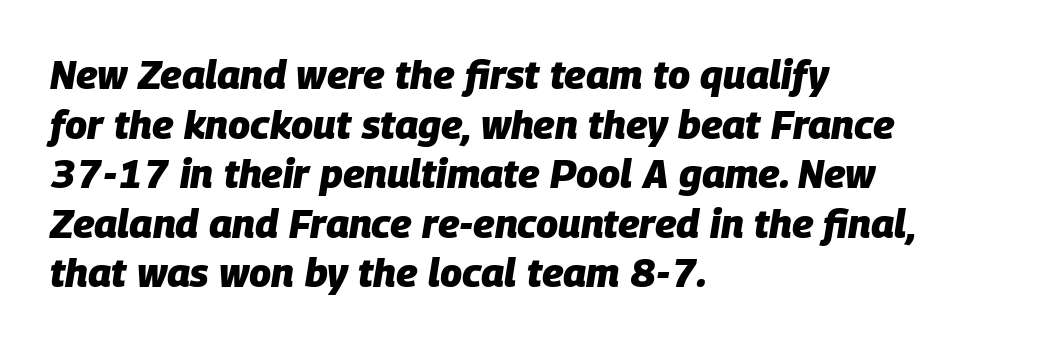
Q: Is the text bold? A: Yes.
Q: Is the text italic (slanted)? A: Yes, it leans right by about 9 degrees.
Q: Is the text underlined? A: No.
Q: How is the paragraph aligned? A: Left-aligned.
Q: Is the spacing between letters normal or unusually wide? A: Normal.
Q: Width (condensed, normal, or wide)? A: Normal.
Q: Stroke contrast? A: Low.
Q: x-height? A: Large.
Q: Monospaced? A: No.
